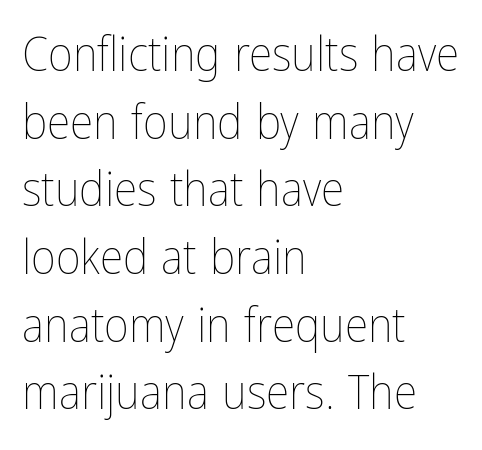
Q: Is the text bold? A: No.
Q: Is the text italic (slanted)? A: No, it is upright.
Q: Is the text underlined? A: No.
Q: How is the paragraph aligned? A: Left-aligned.
Q: Is the spacing between letters normal or unusually wide? A: Normal.
Q: Is the spacing between lines tight, normal or loose? A: Normal.
Q: Width (condensed, normal, or wide)? A: Condensed.
Q: Stroke contrast? A: Low.
Q: x-height? A: Medium.
Q: Monospaced? A: No.
